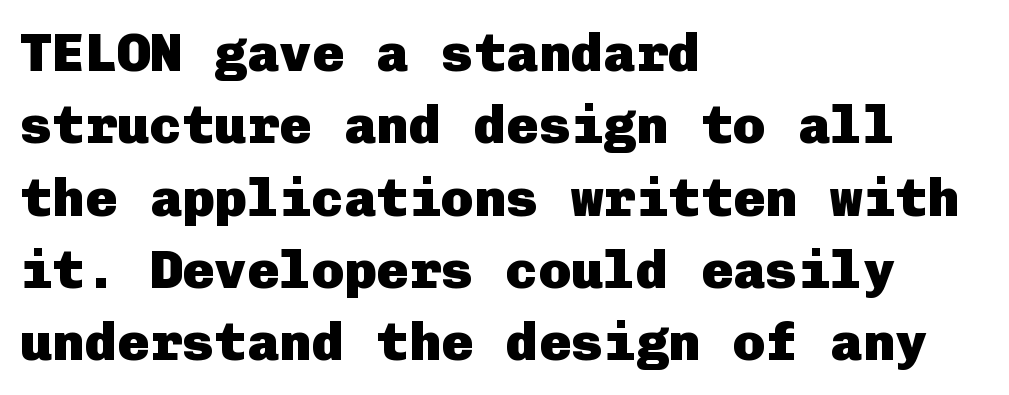
The image shows 54 px heavy sans-serif type, upright; set left-aligned, normal line spacing (1.34x), normal letter spacing, not underlined; low stroke contrast and a medium x-height.
